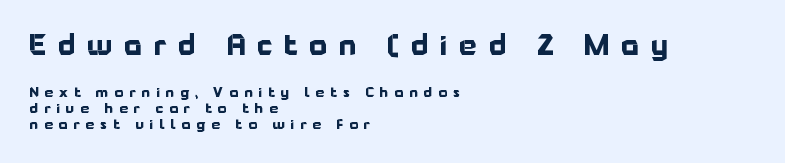
Q: Is the text bold? A: Yes.
Q: Is the text italic (slanted)? A: No, it is upright.
Q: Is the typeface a serif or a sans-serif typeface? A: Sans-serif.
Q: Is the text underlined? A: No.
Q: How is the paragraph aligned? A: Left-aligned.
Q: Is the spacing between letters normal or unusually wide? A: Unusually wide.
Q: Is the spacing between lines tight, normal or loose? A: Tight.
Q: Which block of text is set in a larger size, the first (top) or the second (bottom)? A: The first (top) one.
Q: Width (condensed, normal, or wide)? A: Normal.
Q: Stroke contrast? A: Low.
Q: x-height? A: Medium.
Q: Monospaced? A: No.
